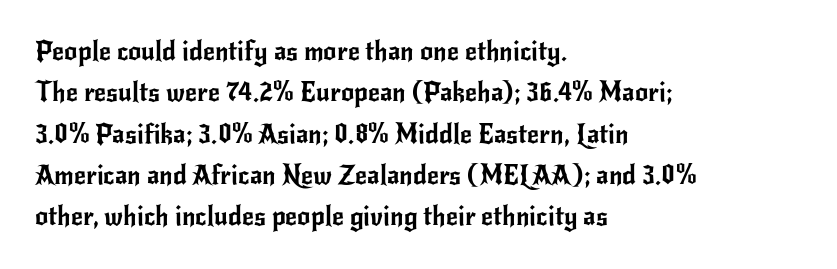
Q: Is the text italic (slanted)? A: No, it is upright.
Q: Is the text underlined? A: No.
Q: How is the paragraph aligned? A: Left-aligned.
Q: Is the spacing between letters normal or unusually wide? A: Normal.
Q: Is the spacing between lines tight, normal or loose? A: Normal.
